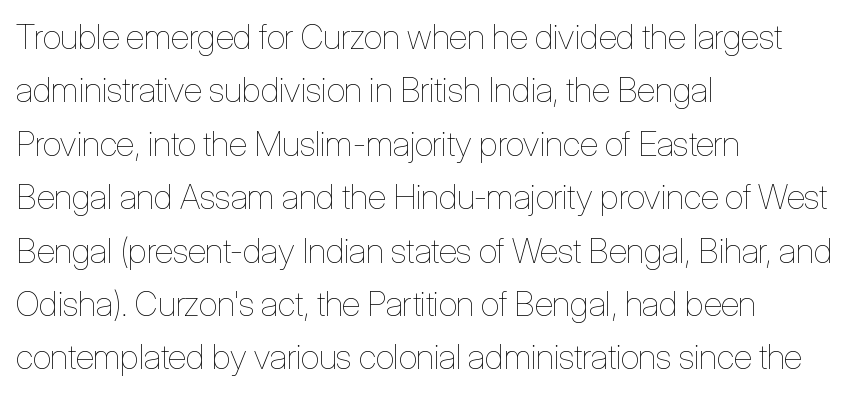
The image shows 34 px thin, condensed type, upright; set left-aligned, normal line spacing (1.57x), normal letter spacing, not underlined; low stroke contrast and a medium x-height.
